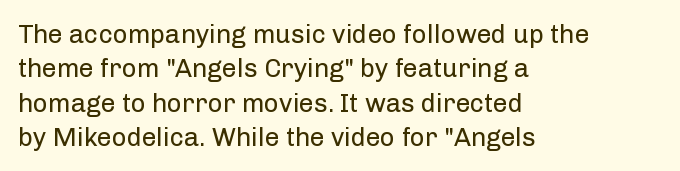
{"italic": "no", "bold": "no", "underline": "no", "align": "left", "line_spacing": "normal", "line_spacing_ratio": 1.32, "letter_spacing": "normal", "letter_spacing_em": 0.0, "glyph_px": 26}
